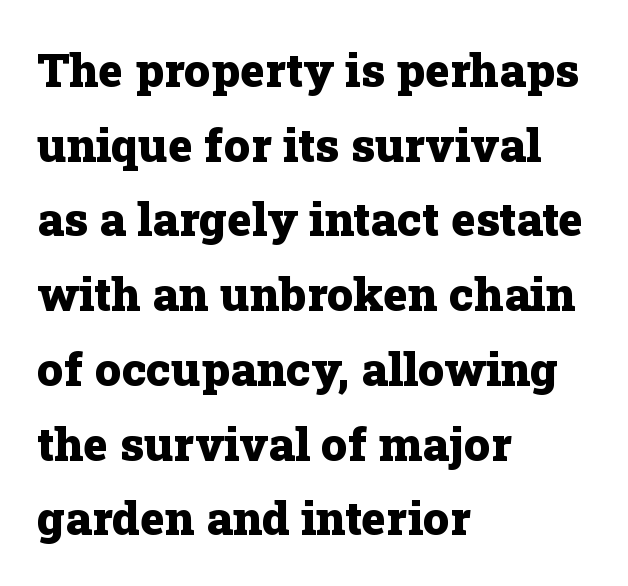
The image shows 47 px heavy serif type, upright; set left-aligned, normal line spacing (1.59x), normal letter spacing, not underlined; low stroke contrast and a medium x-height.
